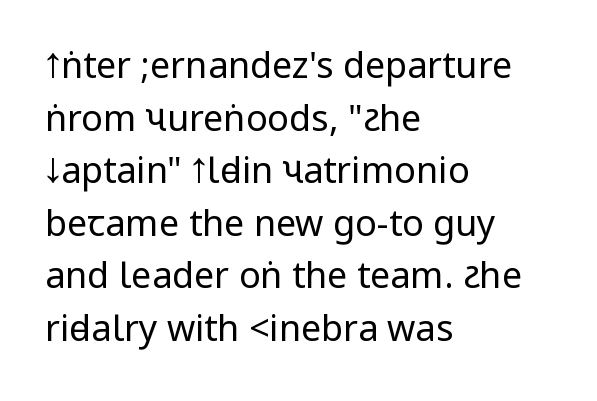
Q: Is the text bold? A: No.
Q: Is the text italic (slanted)? A: No, it is upright.
Q: Is the typeface a serif or a sans-serif typeface? A: Sans-serif.
Q: Is the text underlined? A: No.
Q: How is the paragraph aligned? A: Left-aligned.
Q: Is the spacing between letters normal or unusually wide? A: Normal.
Q: Is the spacing between lines tight, normal or loose? A: Normal.
Q: Width (condensed, normal, or wide)? A: Condensed.
Q: Stroke contrast? A: Low.
